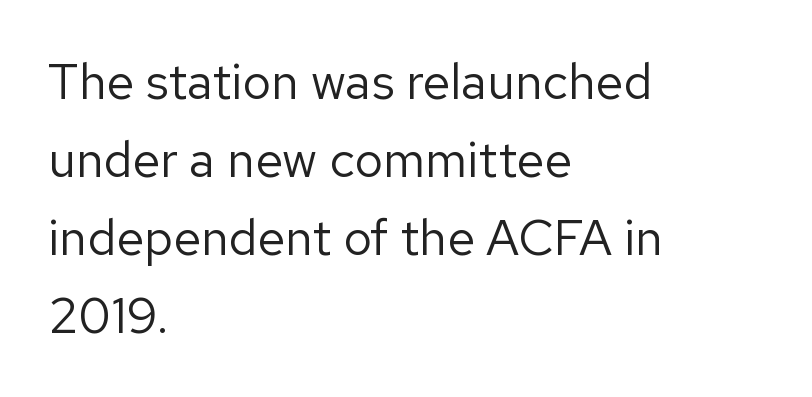
Q: Is the text bold? A: No.
Q: Is the text italic (slanted)? A: No, it is upright.
Q: Is the typeface a serif or a sans-serif typeface? A: Sans-serif.
Q: Is the text underlined? A: No.
Q: How is the paragraph aligned? A: Left-aligned.
Q: Is the spacing between letters normal or unusually wide? A: Normal.
Q: Is the spacing between lines tight, normal or loose? A: Normal.
Q: Width (condensed, normal, or wide)? A: Normal.
Q: Stroke contrast? A: Low.
Q: x-height? A: Medium.
Q: Monospaced? A: No.
